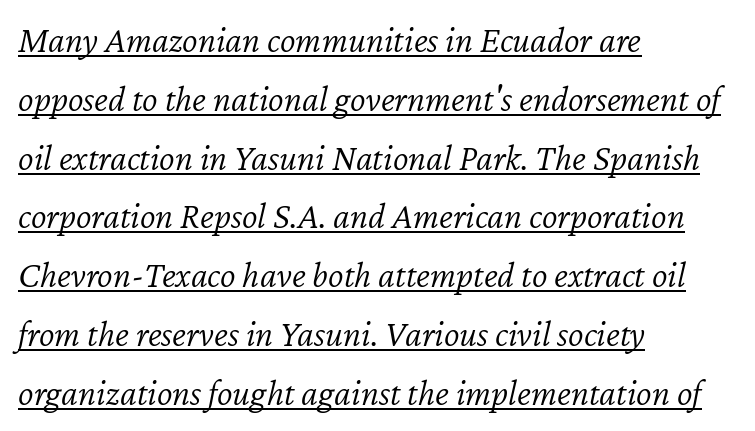
Normally led — the rows are evenly, conventionally spaced. Line starts are locked; line ends wander. Descenders here cross a horizontal rule under the line. The tracking reads as untouched default to a designer's eye. Is this a heavy cut? Hardly; it is regular or lighter.
